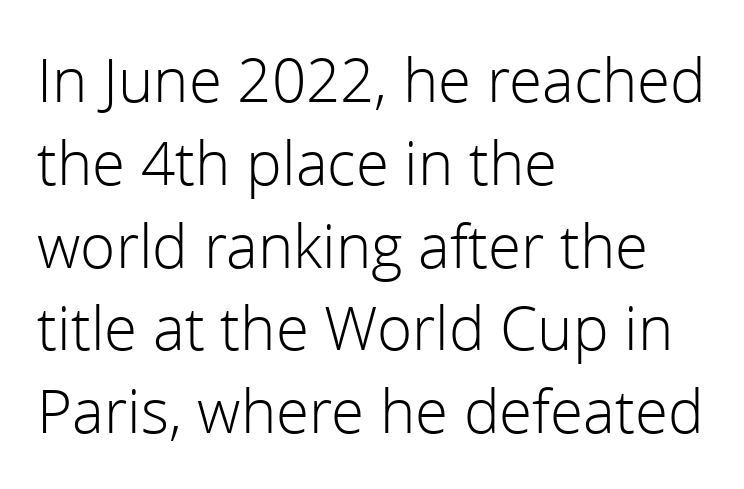
Q: Is the text bold? A: No.
Q: Is the text italic (slanted)? A: No, it is upright.
Q: Is the typeface a serif or a sans-serif typeface? A: Sans-serif.
Q: Is the text underlined? A: No.
Q: How is the paragraph aligned? A: Left-aligned.
Q: Is the spacing between letters normal or unusually wide? A: Normal.
Q: Is the spacing between lines tight, normal or loose? A: Normal.
Q: Width (condensed, normal, or wide)? A: Normal.
Q: x-height? A: Medium.
Q: Monospaced? A: No.
